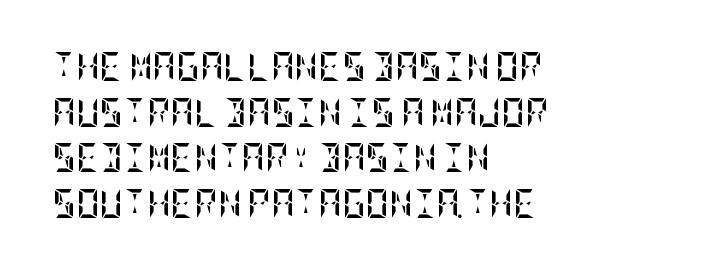
{"italic": "no", "bold": "yes", "weight": "semibold", "width": "condensed", "stroke_contrast": "low", "x_height": "large", "underline": "no", "align": "left", "line_spacing": "normal", "line_spacing_ratio": 1.57, "letter_spacing": "normal", "letter_spacing_em": 0.0, "glyph_px": 29}
